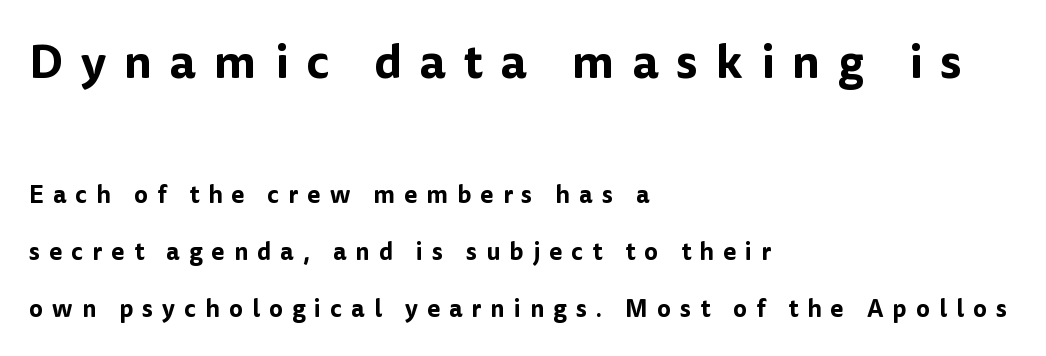
Q: Is the text italic (slanted)? A: No, it is upright.
Q: Is the typeface a serif or a sans-serif typeface? A: Sans-serif.
Q: Is the text underlined? A: No.
Q: How is the paragraph aligned? A: Left-aligned.
Q: Is the spacing between letters normal or unusually wide? A: Unusually wide.
Q: Is the spacing between lines tight, normal or loose? A: Loose.
Q: Which block of text is set in a larger size, the first (top) or the second (bottom)? A: The first (top) one.
Q: Width (condensed, normal, or wide)? A: Normal.
Q: Stroke contrast? A: Low.
Q: x-height? A: Medium.
Q: Monospaced? A: No.
